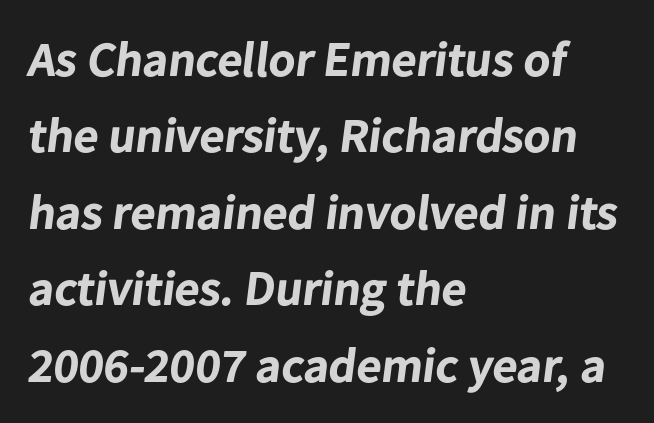
Q: Is the text bold? A: Yes.
Q: Is the typeface a serif or a sans-serif typeface? A: Sans-serif.
Q: Is the text underlined? A: No.
Q: How is the paragraph aligned? A: Left-aligned.
Q: Is the spacing between letters normal or unusually wide? A: Normal.
Q: Is the spacing between lines tight, normal or loose? A: Normal.
Q: Width (condensed, normal, or wide)? A: Normal.
Q: Stroke contrast? A: Low.
Q: x-height? A: Medium.
Q: Monospaced? A: No.
